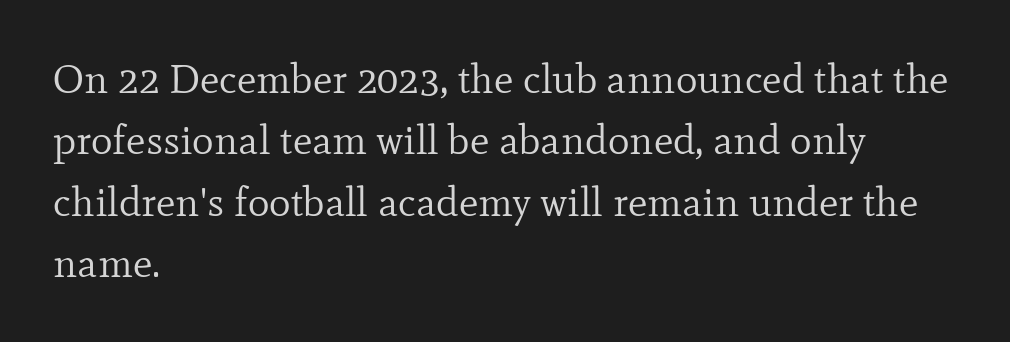
Each line starts at the same left margin while the right side varies. Each letter keeps its own natural width here, so spacing adapts to shape. Check where the strokes stop: tiny serifs finish them off. Ink coverage per letter is moderate at most. Posture: vertical. No extra tracking has been applied to these lines.
